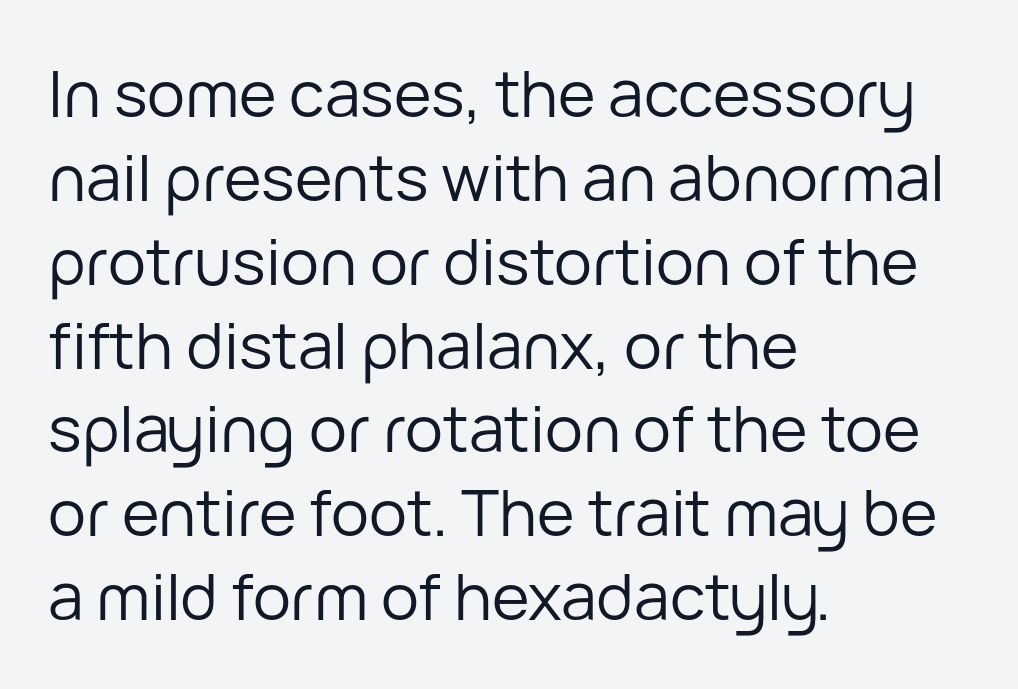
{"serif": "no", "italic": "no", "bold": "no", "weight": "regular", "width": "normal", "stroke_contrast": "low", "x_height": "medium", "monospaced": "no", "underline": "no", "align": "left", "line_spacing": "normal", "line_spacing_ratio": 1.31, "letter_spacing": "normal", "letter_spacing_em": 0.0, "glyph_px": 64}
